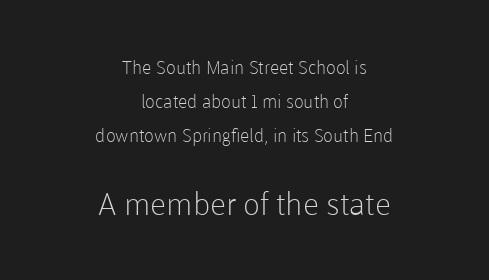
Q: Is the text bold? A: No.
Q: Is the text italic (slanted)? A: No, it is upright.
Q: Is the typeface a serif or a sans-serif typeface? A: Sans-serif.
Q: Is the text underlined? A: No.
Q: How is the paragraph aligned? A: Centered.
Q: Is the spacing between letters normal or unusually wide? A: Normal.
Q: Is the spacing between lines tight, normal or loose? A: Loose.
Q: Which block of text is set in a larger size, the first (top) or the second (bottom)? A: The second (bottom) one.
Q: Width (condensed, normal, or wide)? A: Normal.
Q: Stroke contrast? A: Low.
Q: x-height? A: Medium.
Q: Monospaced? A: No.
